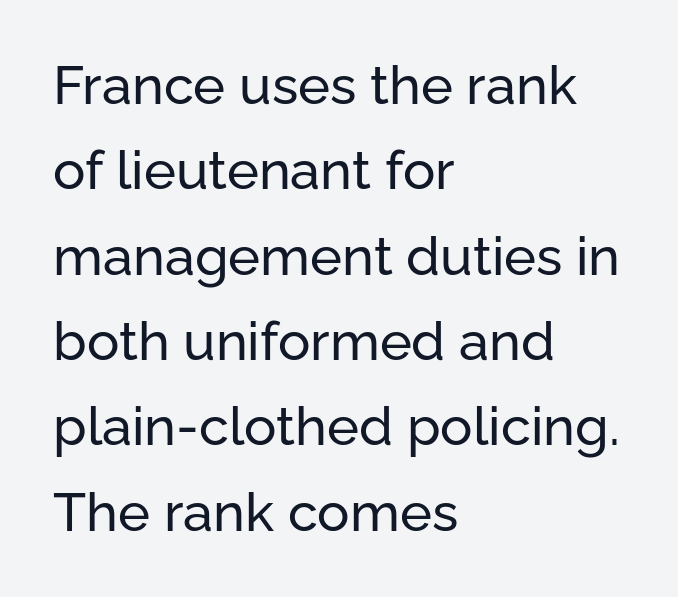
{"serif": "no", "italic": "no", "width": "normal", "stroke_contrast": "low", "x_height": "medium", "monospaced": "no", "underline": "no", "align": "left", "line_spacing": "normal", "line_spacing_ratio": 1.58, "letter_spacing": "normal", "letter_spacing_em": 0.0, "glyph_px": 54}
